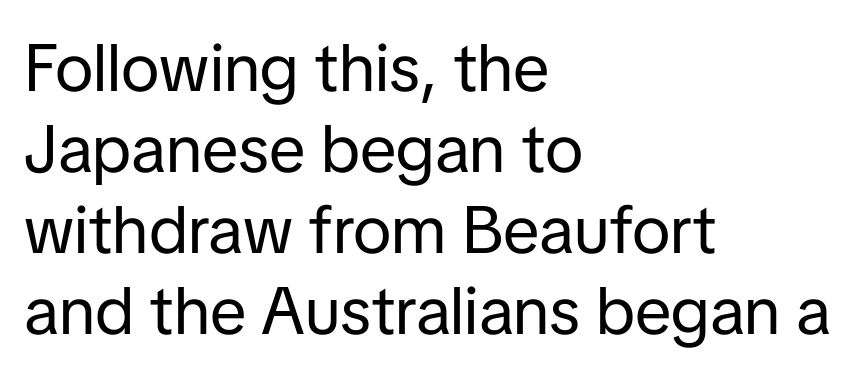
Q: Is the text bold? A: No.
Q: Is the text italic (slanted)? A: No, it is upright.
Q: Is the typeface a serif or a sans-serif typeface? A: Sans-serif.
Q: Is the text underlined? A: No.
Q: How is the paragraph aligned? A: Left-aligned.
Q: Is the spacing between letters normal or unusually wide? A: Normal.
Q: Width (condensed, normal, or wide)? A: Normal.
Q: Stroke contrast? A: Low.
Q: x-height? A: Medium.
Q: Monospaced? A: No.
